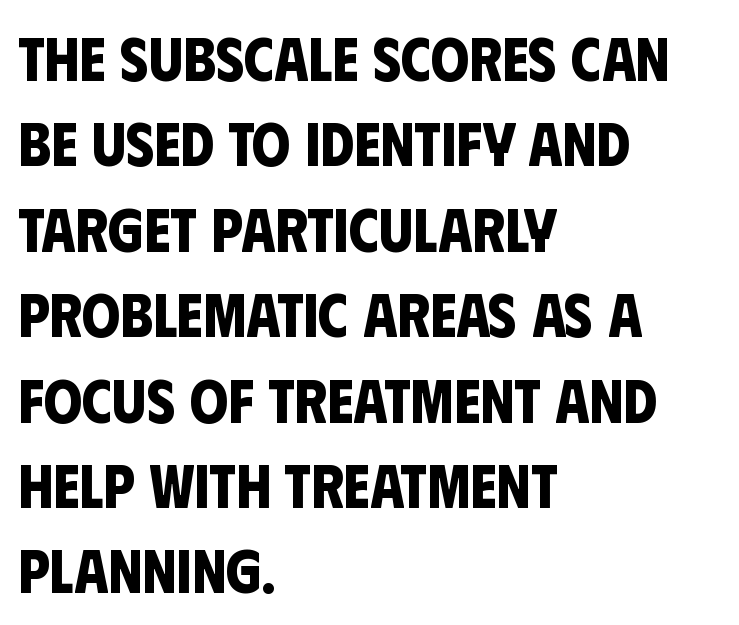
The compositor pushed each line to the left boundary. These lines carry a lot of weight — the face is fully bold. Type without underlining. Spacing verdict: proportional, widths tailored to each character. Is this a sans? Yes — the strokes have no serifs. Students, note that the glyphs here touch the page at normal intervals.
